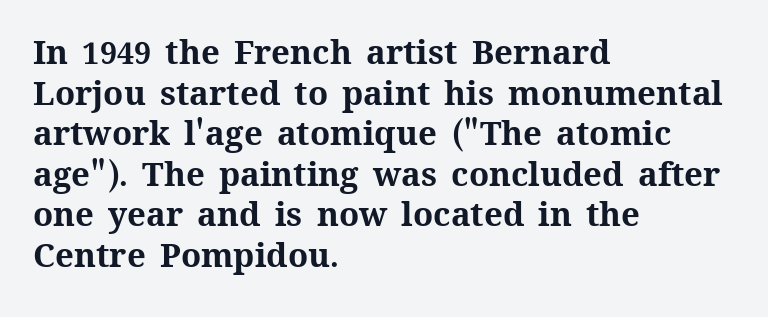
Horizontal alignment here is leftward, the default for most running prose. Typographic density is high because the face is bold. Compared with typical body copy, the letter spacing here is the same. Varying glyph widths throughout — classic text-font behaviour. Rule under the text: the space is simply empty. Characters remain perfectly vertical along every line.
